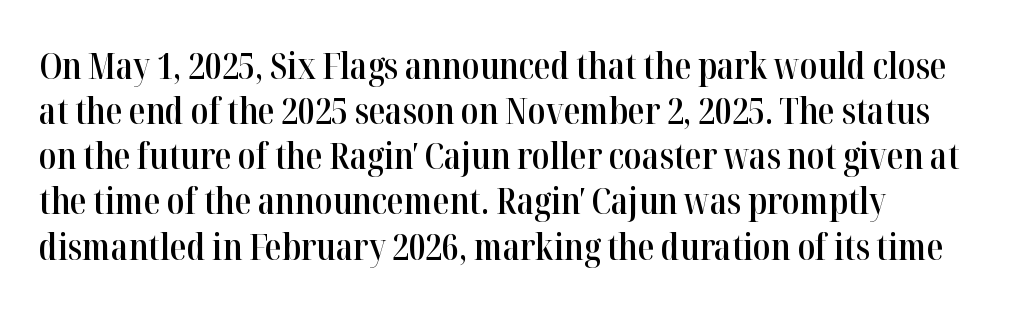
The image shows 37 px semibold, condensed serif type, upright; set line spacing 1.22x, normal letter spacing, not underlined; high stroke contrast and a medium x-height.
